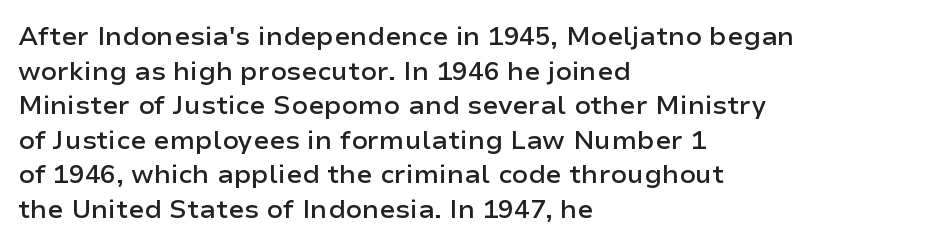
Q: Is the text bold? A: Semi-bold.
Q: Is the text italic (slanted)? A: No, it is upright.
Q: Is the text underlined? A: No.
Q: How is the paragraph aligned? A: Left-aligned.
Q: Is the spacing between letters normal or unusually wide? A: Normal.
Q: Is the spacing between lines tight, normal or loose? A: Normal.
